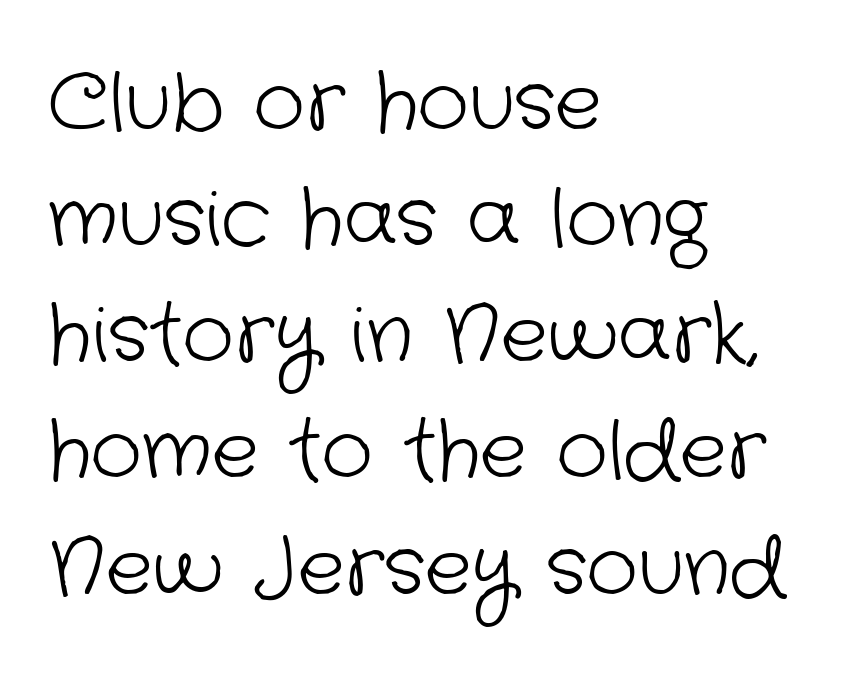
Q: Is the text bold? A: No.
Q: Is the typeface a serif or a sans-serif typeface? A: Sans-serif.
Q: Is the text underlined? A: No.
Q: How is the paragraph aligned? A: Left-aligned.
Q: Is the spacing between letters normal or unusually wide? A: Normal.
Q: Is the spacing between lines tight, normal or loose? A: Normal.
Q: Width (condensed, normal, or wide)? A: Normal.
Q: Stroke contrast? A: Low.
Q: x-height? A: Medium.
Q: Monospaced? A: No.
